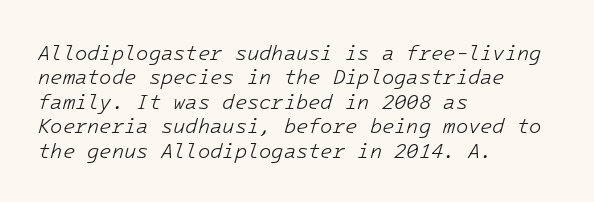
{"italic": "yes", "lean": "right", "slant_degrees": 16, "bold": "no", "underline": "no", "align": "left", "line_spacing_ratio": 1.22, "letter_spacing": "normal", "letter_spacing_em": 0.0, "glyph_px": 20}
